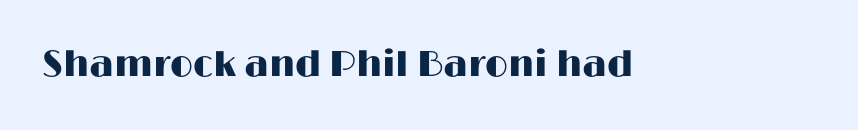
The strip under each line holds only bare page. Each letter's strokes conclude bluntly, with no projecting serifs. Each letter keeps its own natural width here, so spacing adapts to shape. The font's upright variant was chosen for this text. The line texture is even and compact thanks to regular tracking.
